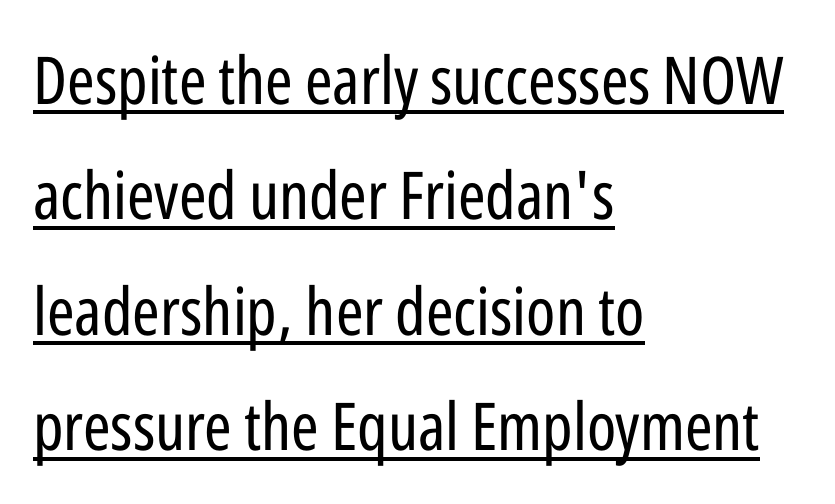
Q: Is the text bold? A: No.
Q: Is the text italic (slanted)? A: No, it is upright.
Q: Is the typeface a serif or a sans-serif typeface? A: Sans-serif.
Q: Is the text underlined? A: Yes.
Q: How is the paragraph aligned? A: Left-aligned.
Q: Is the spacing between letters normal or unusually wide? A: Normal.
Q: Width (condensed, normal, or wide)? A: Condensed.
Q: Stroke contrast? A: Low.
Q: x-height? A: Medium.
Q: Monospaced? A: No.
